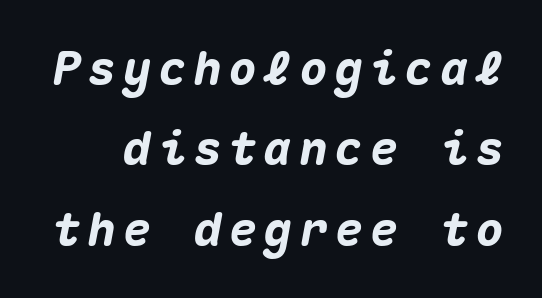
Q: Is the text bold? A: Yes.
Q: Is the text italic (slanted)? A: Yes, it leans right by about 10 degrees.
Q: Is the text underlined? A: No.
Q: Width (condensed, normal, or wide)? A: Normal.
Q: Stroke contrast? A: Medium.
Q: x-height? A: Medium.
Q: Monospaced? A: Yes.
